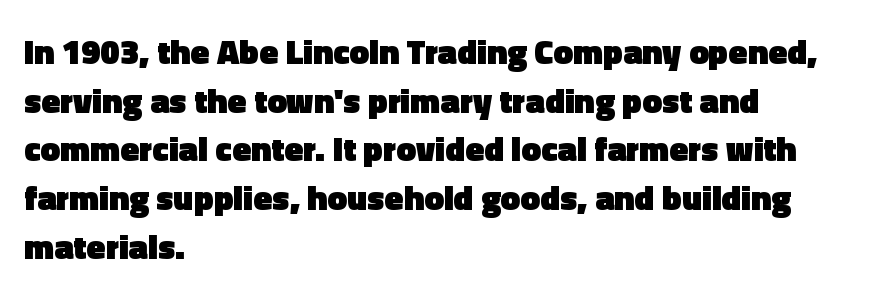
Q: Is the text bold? A: Yes.
Q: Is the text italic (slanted)? A: No, it is upright.
Q: Is the typeface a serif or a sans-serif typeface? A: Sans-serif.
Q: Is the text underlined? A: No.
Q: How is the paragraph aligned? A: Left-aligned.
Q: Is the spacing between letters normal or unusually wide? A: Normal.
Q: Is the spacing between lines tight, normal or loose? A: Normal.
Q: Width (condensed, normal, or wide)? A: Normal.
Q: x-height? A: Medium.
Q: Monospaced? A: No.
